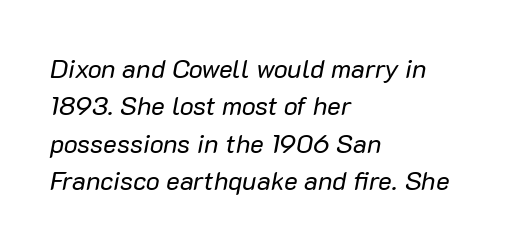
{"italic": "yes", "lean": "right", "slant_degrees": 10, "bold": "no", "underline": "no", "align": "left", "line_spacing": "normal", "line_spacing_ratio": 1.44, "letter_spacing": "normal", "letter_spacing_em": 0.0, "glyph_px": 26}
